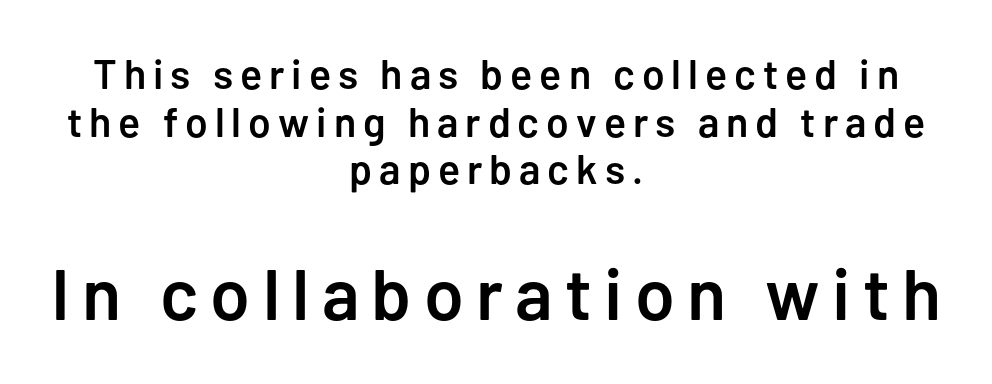
This sample is center-justified, so both line endings float freely. In this sample the second text group is rendered at the bigger scale. Unmarked baselines from the first word to the last. This is sans-serif lettering, the kind often seen on screens and signage. Each letter keeps its own natural width here, so spacing adapts to shape. Unlike italic type, these characters show no tilt at all.
